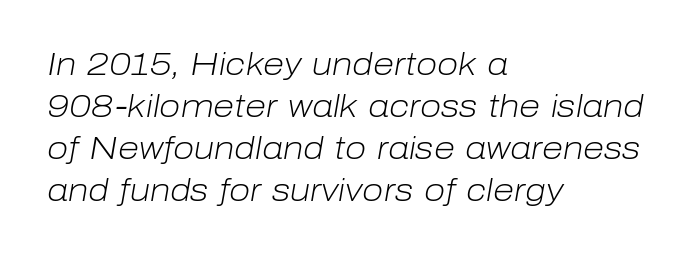
The image shows 31 px light type, italic (leaning right); set left-aligned, normal line spacing (1.35x), normal letter spacing, not underlined; low stroke contrast and a medium x-height.
